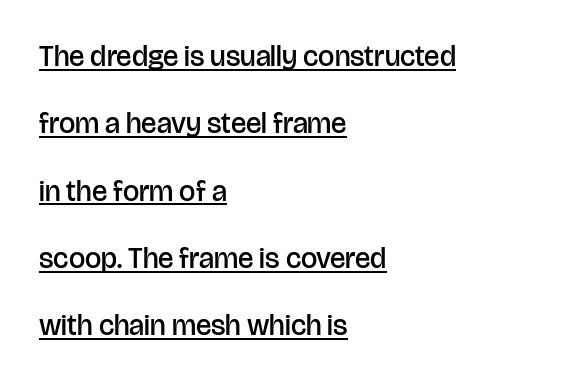
Q: Is the text bold? A: Semi-bold.
Q: Is the text italic (slanted)? A: No, it is upright.
Q: Is the typeface a serif or a sans-serif typeface? A: Sans-serif.
Q: Is the text underlined? A: Yes.
Q: How is the paragraph aligned? A: Left-aligned.
Q: Is the spacing between letters normal or unusually wide? A: Normal.
Q: Is the spacing between lines tight, normal or loose? A: Loose.
Q: Width (condensed, normal, or wide)? A: Normal.
Q: Stroke contrast? A: Low.
Q: x-height? A: Large.
Q: Monospaced? A: No.
